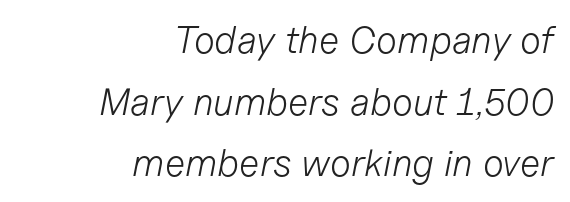
{"italic": "yes", "lean": "right", "slant_degrees": 11, "bold": "no", "weight": "light", "width": "normal", "stroke_contrast": "low", "x_height": "medium", "monospaced": "no", "underline": "no", "align": "right", "line_spacing": "normal", "line_spacing_ratio": 1.62, "letter_spacing": "normal", "letter_spacing_em": 0.0, "glyph_px": 38}
